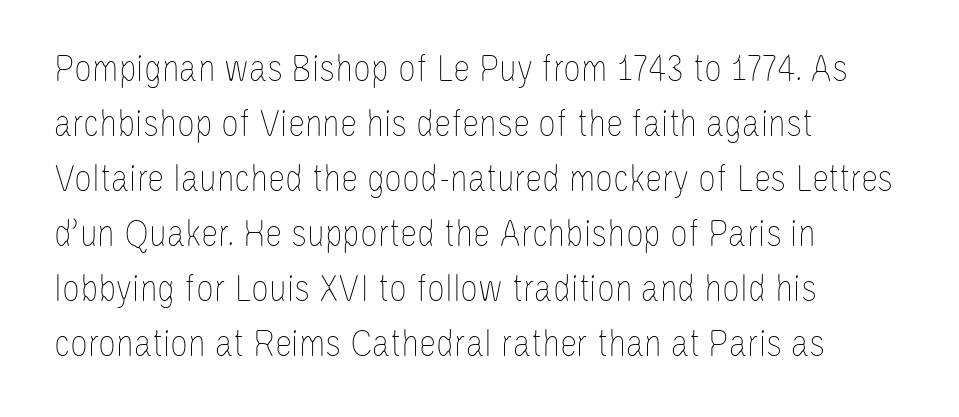
Q: Is the text bold? A: No.
Q: Is the text italic (slanted)? A: No, it is upright.
Q: Is the text underlined? A: No.
Q: How is the paragraph aligned? A: Left-aligned.
Q: Is the spacing between letters normal or unusually wide? A: Normal.
Q: Is the spacing between lines tight, normal or loose? A: Normal.
Q: Width (condensed, normal, or wide)? A: Condensed.
Q: Stroke contrast? A: Low.
Q: x-height? A: Large.
Q: Monospaced? A: No.
